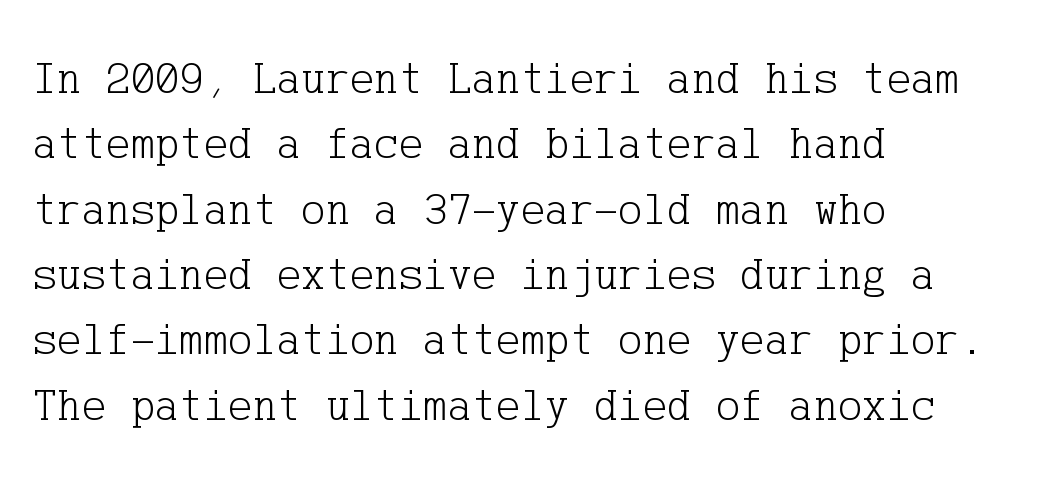
The image shows 46 px light serif type, upright; set left-aligned, normal line spacing (1.42x), normal letter spacing, not underlined; low stroke contrast and a medium x-height.
